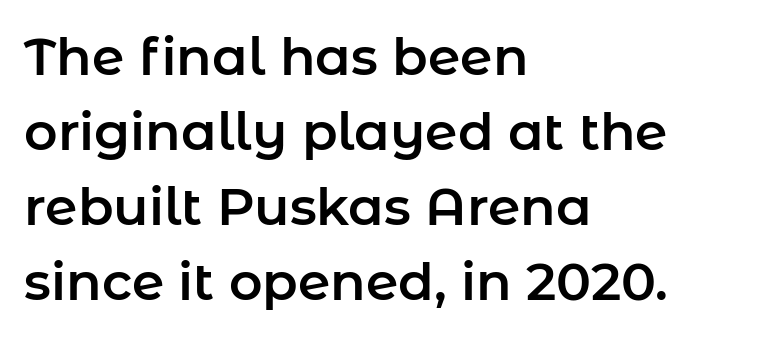
Q: Is the text italic (slanted)? A: No, it is upright.
Q: Is the typeface a serif or a sans-serif typeface? A: Sans-serif.
Q: Is the text underlined? A: No.
Q: How is the paragraph aligned? A: Left-aligned.
Q: Is the spacing between letters normal or unusually wide? A: Normal.
Q: Is the spacing between lines tight, normal or loose? A: Normal.
Q: Width (condensed, normal, or wide)? A: Normal.
Q: Stroke contrast? A: Low.
Q: x-height? A: Medium.
Q: Monospaced? A: No.
